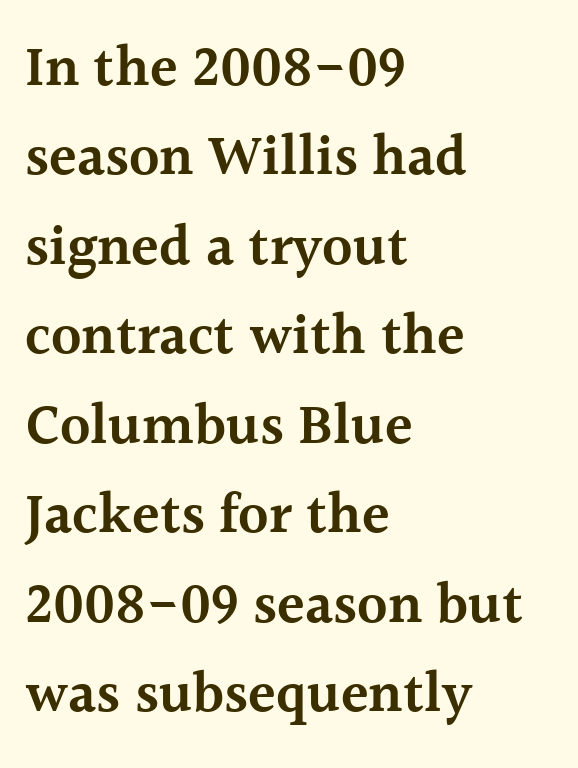
{"serif": "yes", "italic": "no", "bold": "semi", "weight": "semibold", "width": "normal", "x_height": "medium", "monospaced": "no", "underline": "no", "align": "left", "line_spacing": "normal", "line_spacing_ratio": 1.57, "letter_spacing": "normal", "letter_spacing_em": 0.0, "glyph_px": 57}
